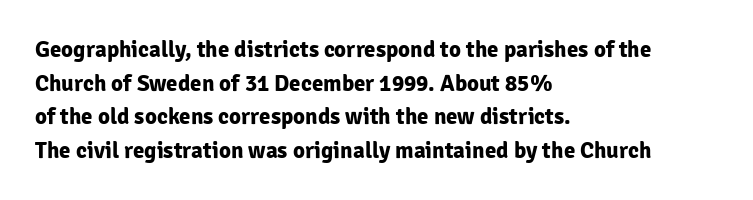
Q: Is the text bold? A: Yes.
Q: Is the text italic (slanted)? A: No, it is upright.
Q: Is the text underlined? A: No.
Q: How is the paragraph aligned? A: Left-aligned.
Q: Is the spacing between letters normal or unusually wide? A: Normal.
Q: Is the spacing between lines tight, normal or loose? A: Normal.
